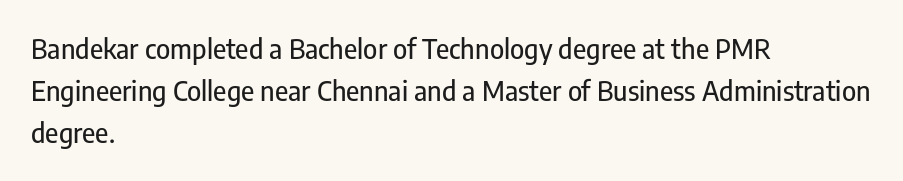
{"italic": "no", "underline": "no", "align": "left", "line_spacing": "normal", "line_spacing_ratio": 1.56, "letter_spacing": "normal", "letter_spacing_em": 0.0, "glyph_px": 27}
